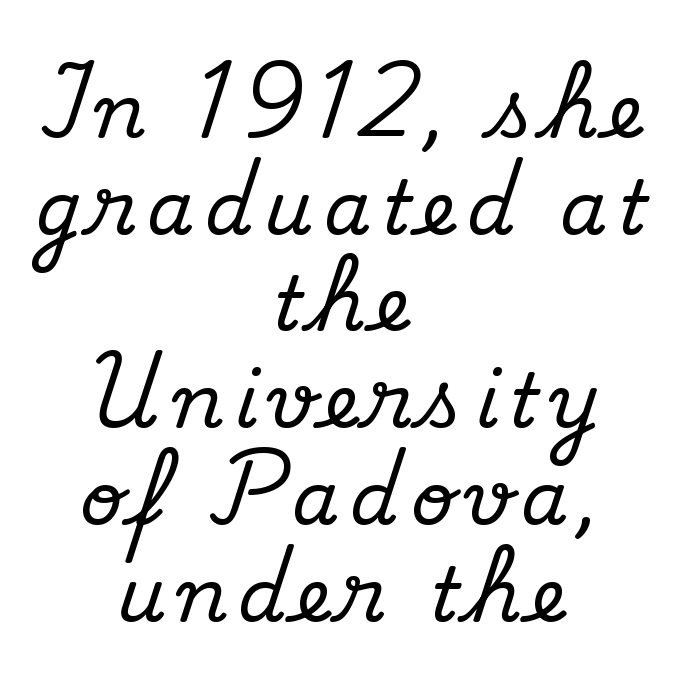
The image shows 75 px serif type; set centered, normal line spacing (1.29x), not underlined; medium stroke contrast and a small x-height.
